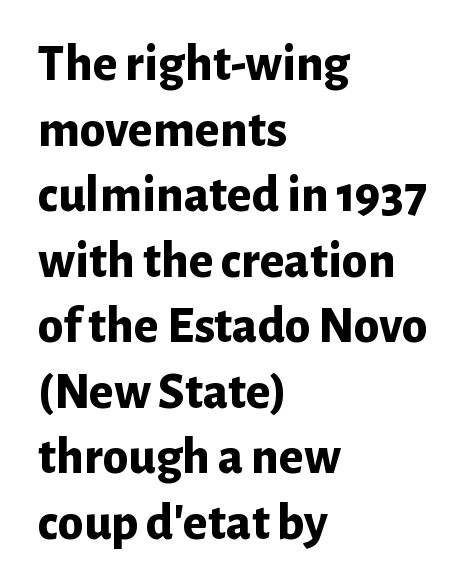
The image shows 52 px bold sans-serif type, upright; set left-aligned, normal line spacing (1.26x), normal letter spacing, not underlined; low stroke contrast and a medium x-height.
